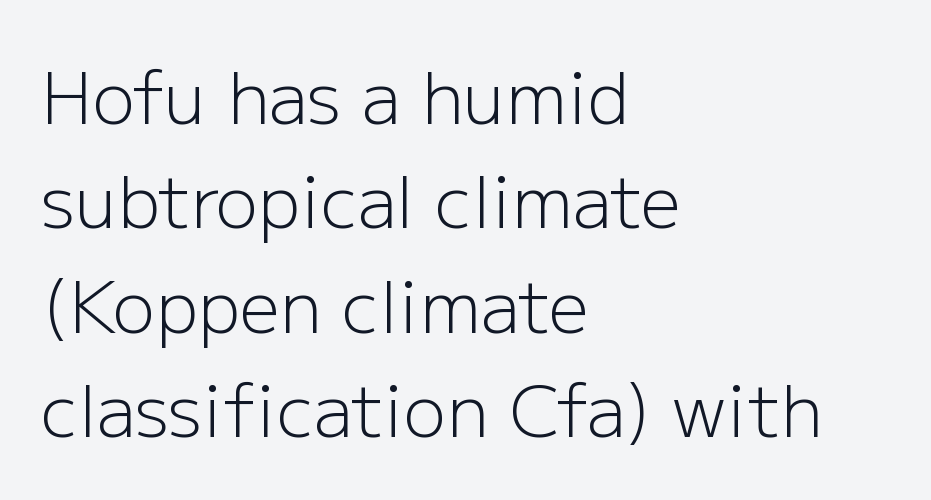
Q: Is the text bold? A: No.
Q: Is the text italic (slanted)? A: No, it is upright.
Q: Is the typeface a serif or a sans-serif typeface? A: Sans-serif.
Q: Is the text underlined? A: No.
Q: How is the paragraph aligned? A: Left-aligned.
Q: Is the spacing between letters normal or unusually wide? A: Normal.
Q: Is the spacing between lines tight, normal or loose? A: Normal.
Q: Width (condensed, normal, or wide)? A: Normal.
Q: Stroke contrast? A: Low.
Q: x-height? A: Medium.
Q: Monospaced? A: No.
